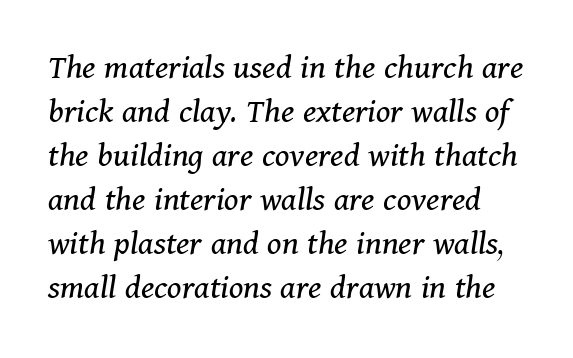
{"serif": "yes", "italic": "yes", "lean": "right", "slant_degrees": 11, "bold": "no", "weight": "regular", "width": "normal", "stroke_contrast": "medium", "x_height": "medium", "monospaced": "no", "underline": "no", "line_spacing_ratio": 1.22, "letter_spacing": "normal", "letter_spacing_em": 0.0, "glyph_px": 36}
